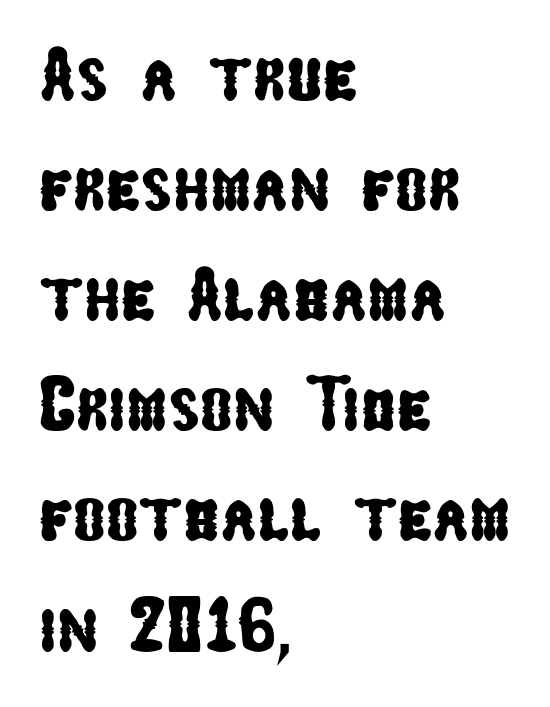
{"serif": "no", "width": "condensed", "stroke_contrast": "low", "x_height": "medium", "monospaced": "no", "underline": "no", "align": "left", "line_spacing": "normal", "line_spacing_ratio": 1.43, "letter_spacing": "normal", "letter_spacing_em": 0.0, "glyph_px": 77}
